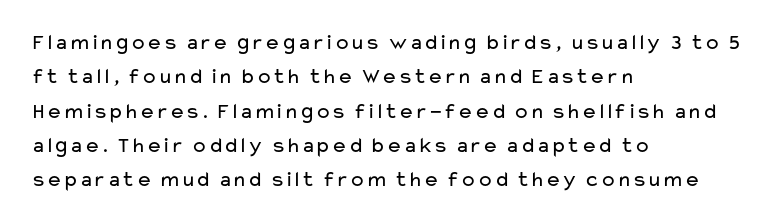
The specimen reads as upright at a glance. Is the stroke heavy? The answer is a plain regular-or-lighter. Clear beneath every line of the passage. Notice how descenders clear the ascenders below comfortably — that's standard leading.
